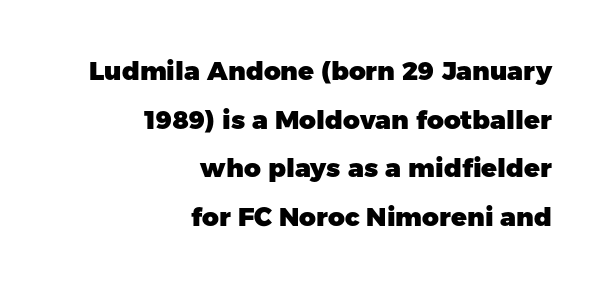
Q: Is the text bold? A: Yes.
Q: Is the text italic (slanted)? A: No, it is upright.
Q: Is the text underlined? A: No.
Q: How is the paragraph aligned? A: Right-aligned.
Q: Is the spacing between letters normal or unusually wide? A: Normal.
